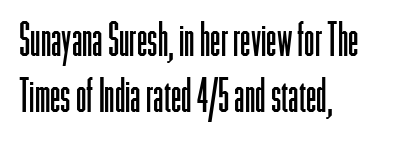
{"serif": "no", "italic": "no", "bold": "no", "weight": "light", "width": "condensed", "stroke_contrast": "low", "x_height": "medium", "monospaced": "no", "underline": "no", "align": "left", "line_spacing_ratio": 1.2, "letter_spacing": "normal", "letter_spacing_em": 0.0, "glyph_px": 47}
